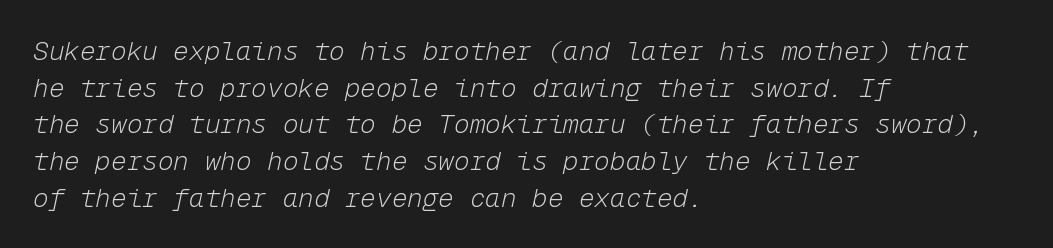
The image shows 26 px text type, italic (leaning right); set left-aligned, normal line spacing (1.41x), normal letter spacing, not underlined.
